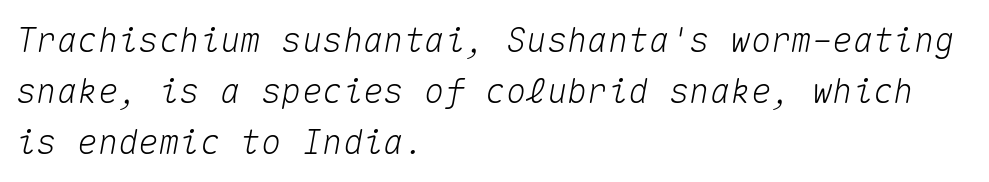
{"italic": "yes", "lean": "right", "slant_degrees": 10, "width": "normal", "stroke_contrast": "medium", "x_height": "medium", "monospaced": "yes", "underline": "no", "align": "left", "line_spacing": "normal", "line_spacing_ratio": 1.5, "letter_spacing": "normal", "letter_spacing_em": 0.0, "glyph_px": 34}
